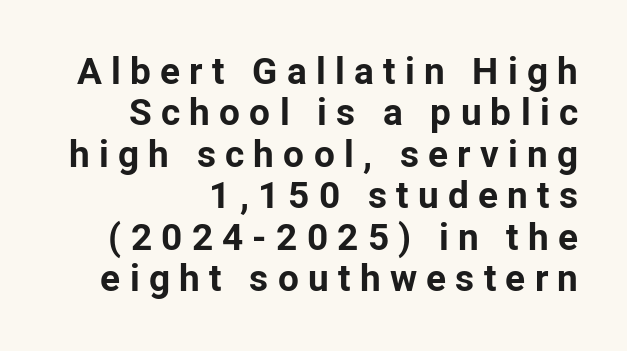
Q: Is the text bold? A: Yes.
Q: Is the text italic (slanted)? A: No, it is upright.
Q: Is the typeface a serif or a sans-serif typeface? A: Sans-serif.
Q: Is the text underlined? A: No.
Q: How is the paragraph aligned? A: Right-aligned.
Q: Is the spacing between letters normal or unusually wide? A: Unusually wide.
Q: Is the spacing between lines tight, normal or loose? A: Tight.
Q: Width (condensed, normal, or wide)? A: Normal.
Q: Stroke contrast? A: Low.
Q: x-height? A: Medium.
Q: Monospaced? A: No.
